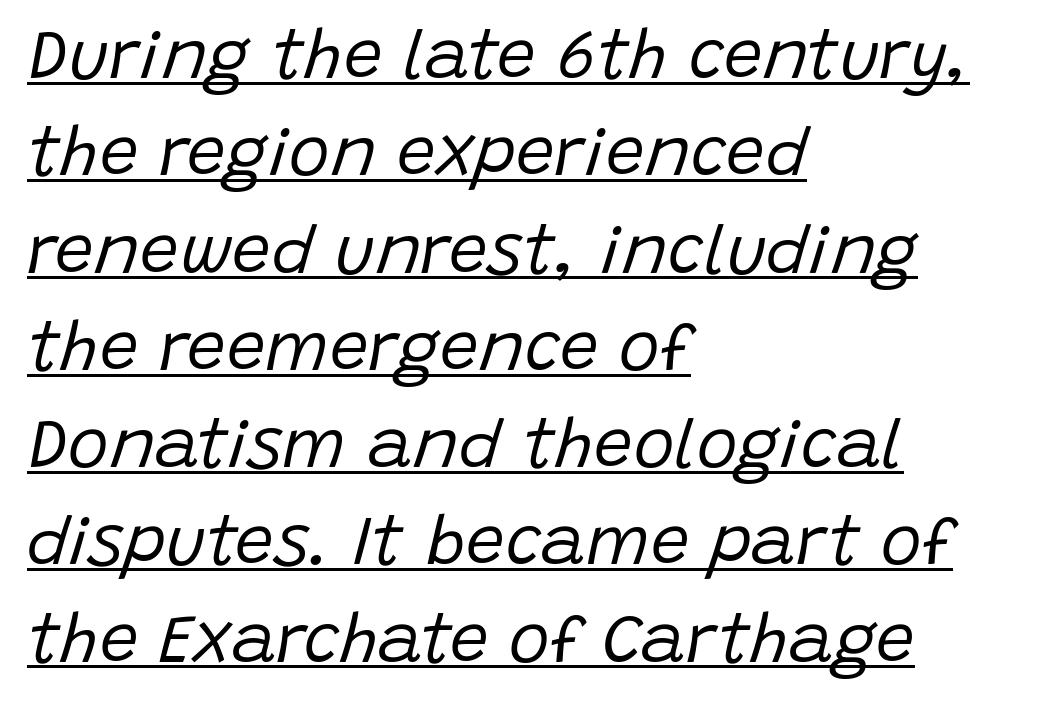
{"italic": "yes", "lean": "right", "slant_degrees": 15, "bold": "no", "weight": "regular", "width": "normal", "stroke_contrast": "low", "x_height": "large", "monospaced": "no", "underline": "yes", "align": "left", "line_spacing": "normal", "line_spacing_ratio": 1.41, "letter_spacing": "normal", "letter_spacing_em": 0.0, "glyph_px": 69}
